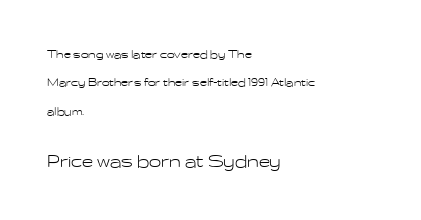
The image shows 22 px text type, upright; set left-aligned, loose line spacing (2.03x), normal letter spacing, not underlined; the second (bottom) block is 1.57x larger.
